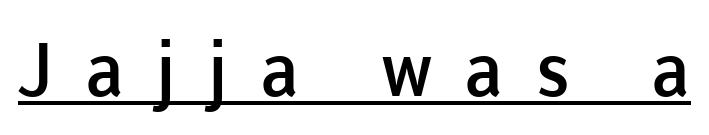
{"serif": "no", "italic": "no", "bold": "semi", "weight": "semibold", "width": "normal", "stroke_contrast": "low", "x_height": "medium", "monospaced": "no", "underline": "yes", "letter_spacing": "wide", "letter_spacing_em": 0.44, "glyph_px": 74}
